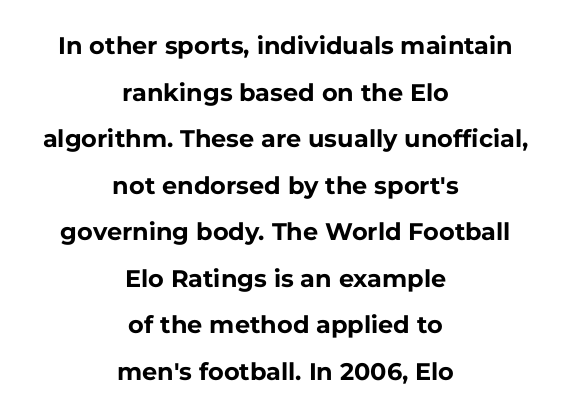
The image shows 24 px bold type, upright; set centered, loose line spacing (1.94x), normal letter spacing, not underlined.
